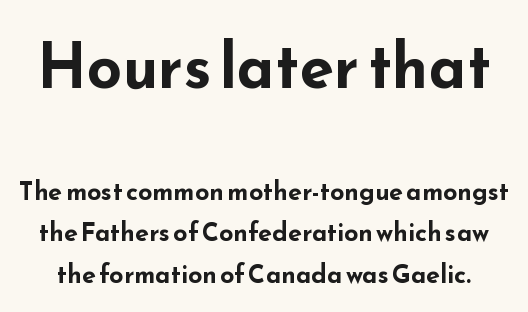
Q: Is the text bold? A: Yes.
Q: Is the text italic (slanted)? A: No, it is upright.
Q: Is the typeface a serif or a sans-serif typeface? A: Sans-serif.
Q: Is the text underlined? A: No.
Q: Is the spacing between letters normal or unusually wide? A: Normal.
Q: Is the spacing between lines tight, normal or loose? A: Normal.
Q: Which block of text is set in a larger size, the first (top) or the second (bottom)? A: The first (top) one.
Q: Width (condensed, normal, or wide)? A: Wide.
Q: Stroke contrast? A: Low.
Q: x-height? A: Small.
Q: Monospaced? A: No.
